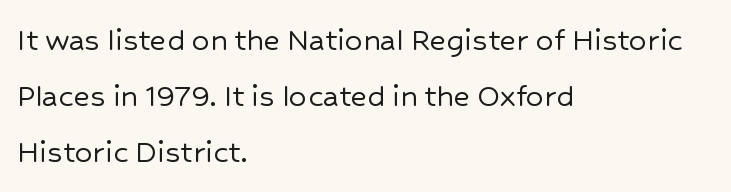
Q: Is the text italic (slanted)? A: No, it is upright.
Q: Is the typeface a serif or a sans-serif typeface? A: Sans-serif.
Q: Is the text underlined? A: No.
Q: How is the paragraph aligned? A: Left-aligned.
Q: Is the spacing between letters normal or unusually wide? A: Normal.
Q: Is the spacing between lines tight, normal or loose? A: Normal.
Q: Width (condensed, normal, or wide)? A: Normal.
Q: Stroke contrast? A: Low.
Q: x-height? A: Medium.
Q: Monospaced? A: No.
